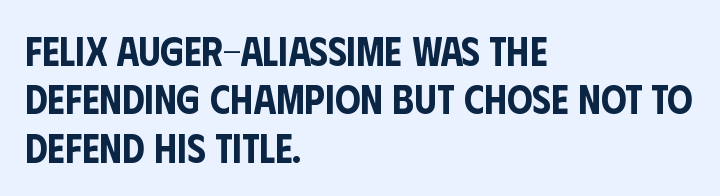
The image shows 40 px condensed sans-serif type, upright; set left-aligned, line spacing 1.21x, normal letter spacing, not underlined; low stroke contrast and a large x-height.
